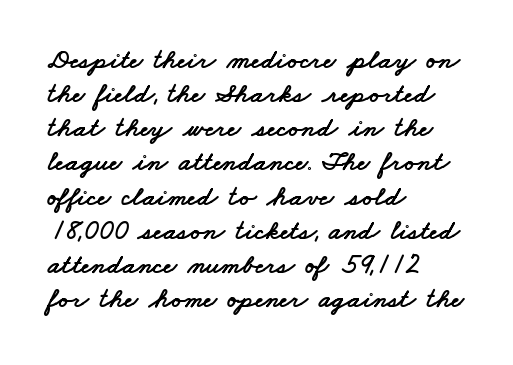
The rendering anchors every line to the left-hand side. No word sits above an underline. Does extra space separate the letters? No, they use regular spacing. Here the designer chose a conventional face with non-uniform glyph widths. Classification — sans serif.
